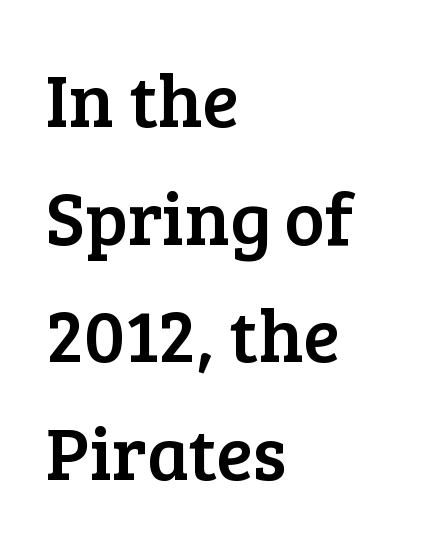
{"serif": "yes", "italic": "no", "width": "normal", "stroke_contrast": "low", "x_height": "medium", "monospaced": "no", "underline": "no", "align": "left", "line_spacing": "normal", "line_spacing_ratio": 1.57, "letter_spacing": "normal", "letter_spacing_em": 0.0, "glyph_px": 75}
